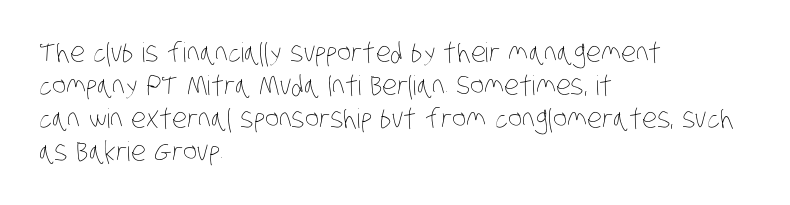
The ragged edge is on the right, which tells us the setting is flush left. The specimen omits any rule beneath the text block's lines. The passage shown has conventional tracking throughout. Think standard paragraph weight, or any step lighter than that.
